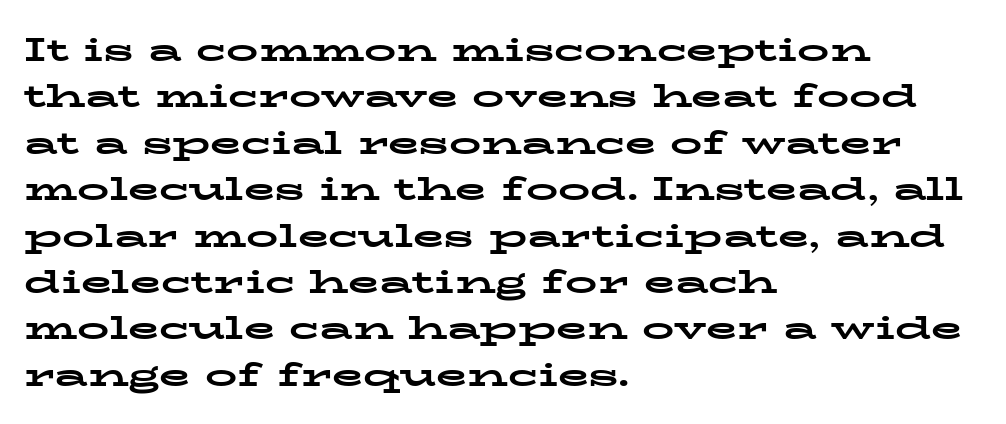
{"serif": "yes", "italic": "no", "bold": "yes", "weight": "bold", "width": "wide", "stroke_contrast": "low", "x_height": "medium", "monospaced": "no", "underline": "no", "align": "left", "line_spacing": "normal", "line_spacing_ratio": 1.45, "letter_spacing": "normal", "letter_spacing_em": 0.0, "glyph_px": 32}
